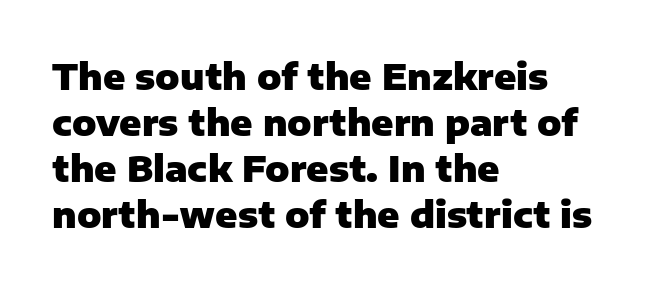
{"serif": "no", "italic": "no", "bold": "yes", "weight": "heavy", "width": "normal", "stroke_contrast": "low", "x_height": "medium", "monospaced": "no", "underline": "no", "align": "left", "line_spacing": "normal", "line_spacing_ratio": 1.28, "letter_spacing": "normal", "letter_spacing_em": 0.0, "glyph_px": 36}
